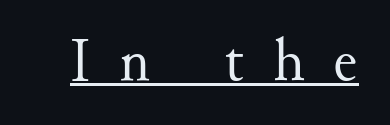
Q: Is the text bold? A: No.
Q: Is the text italic (slanted)? A: No, it is upright.
Q: Is the typeface a serif or a sans-serif typeface? A: Serif.
Q: Is the text underlined? A: Yes.
Q: Is the spacing between letters normal or unusually wide? A: Unusually wide.
Q: Width (condensed, normal, or wide)? A: Normal.
Q: Stroke contrast? A: Medium.
Q: x-height? A: Small.
Q: Monospaced? A: No.
